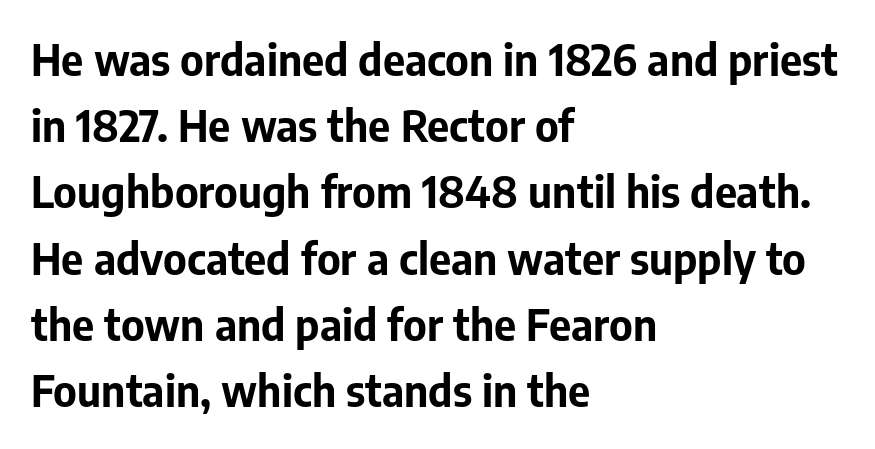
{"serif": "no", "italic": "no", "bold": "yes", "weight": "bold", "width": "normal", "stroke_contrast": "low", "x_height": "medium", "monospaced": "no", "underline": "no", "align": "left", "line_spacing": "normal", "line_spacing_ratio": 1.54, "letter_spacing": "normal", "letter_spacing_em": 0.0, "glyph_px": 43}
